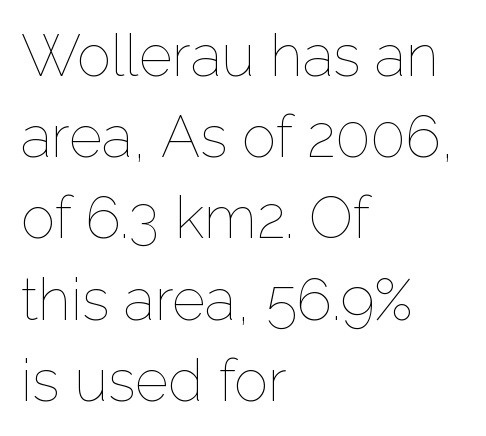
{"italic": "no", "bold": "no", "weight": "thin", "width": "normal", "stroke_contrast": "low", "x_height": "medium", "monospaced": "no", "underline": "no", "align": "left", "line_spacing": "normal", "line_spacing_ratio": 1.4, "letter_spacing": "normal", "letter_spacing_em": 0.0, "glyph_px": 58}
